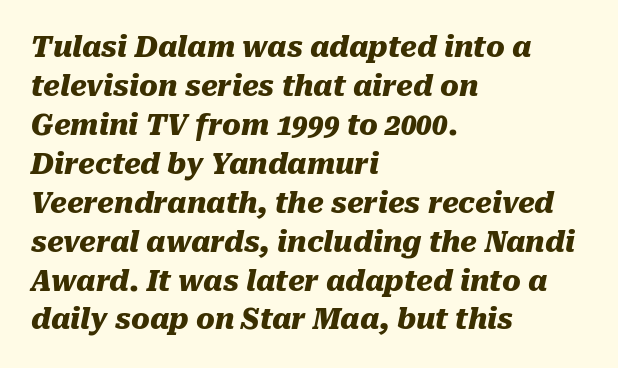
Would a proofreader flag this as italicized? Yes. Rows of type keep a routine distance in the vertical direction. Here the designer chose a conventional face with non-uniform glyph widths. The paragraph shown leans on its left margin. Pretty heavy lettering here — definitely bold. Standard letterfit; no display-style spreading of the glyphs.
